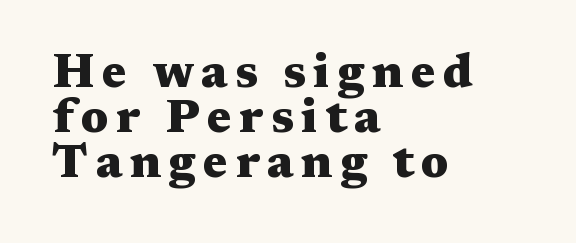
Q: Is the text bold? A: Yes.
Q: Is the text italic (slanted)? A: No, it is upright.
Q: Is the typeface a serif or a sans-serif typeface? A: Serif.
Q: Is the text underlined? A: No.
Q: How is the paragraph aligned? A: Left-aligned.
Q: Is the spacing between lines tight, normal or loose? A: Tight.
Q: Width (condensed, normal, or wide)? A: Wide.
Q: Stroke contrast? A: Medium.
Q: x-height? A: Medium.
Q: Monospaced? A: No.
